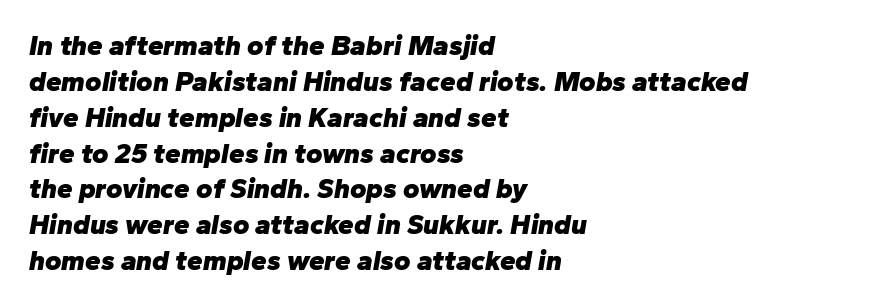
{"italic": "yes", "lean": "right", "slant_degrees": 10, "bold": "yes", "weight": "heavy", "width": "normal", "stroke_contrast": "low", "x_height": "medium", "monospaced": "no", "underline": "no", "align": "left", "line_spacing": "normal", "line_spacing_ratio": 1.28, "letter_spacing": "normal", "letter_spacing_em": 0.0, "glyph_px": 28}
